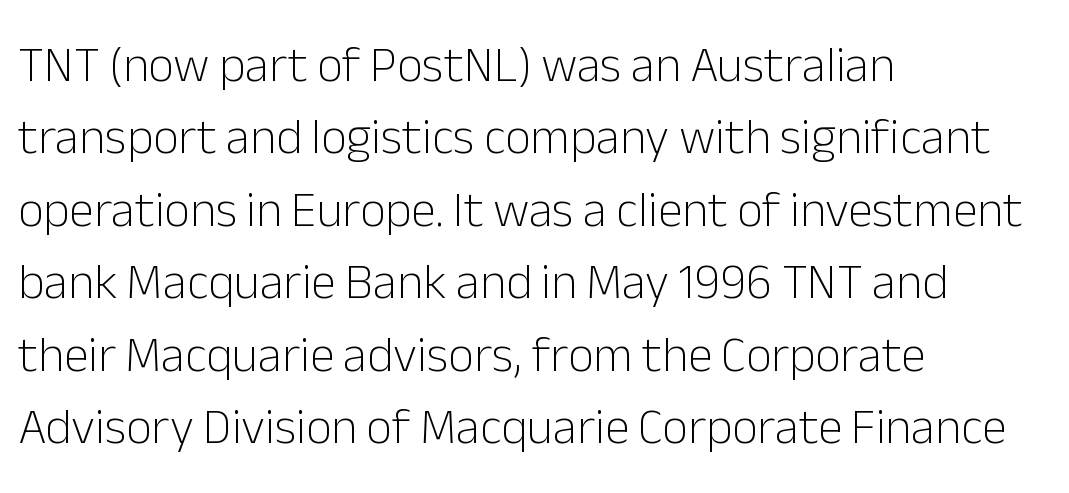
Q: Is the text bold? A: No.
Q: Is the text italic (slanted)? A: No, it is upright.
Q: Is the typeface a serif or a sans-serif typeface? A: Sans-serif.
Q: Is the text underlined? A: No.
Q: How is the paragraph aligned? A: Left-aligned.
Q: Is the spacing between letters normal or unusually wide? A: Normal.
Q: Is the spacing between lines tight, normal or loose? A: Normal.
Q: Width (condensed, normal, or wide)? A: Normal.
Q: Stroke contrast? A: Low.
Q: x-height? A: Medium.
Q: Monospaced? A: No.
